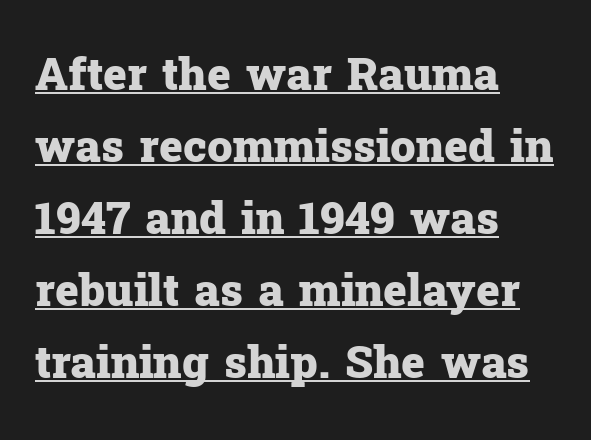
Q: Is the text bold? A: Yes.
Q: Is the text italic (slanted)? A: No, it is upright.
Q: Is the typeface a serif or a sans-serif typeface? A: Serif.
Q: Is the text underlined? A: Yes.
Q: How is the paragraph aligned? A: Left-aligned.
Q: Is the spacing between letters normal or unusually wide? A: Normal.
Q: Is the spacing between lines tight, normal or loose? A: Normal.
Q: Width (condensed, normal, or wide)? A: Normal.
Q: Stroke contrast? A: Low.
Q: x-height? A: Medium.
Q: Monospaced? A: No.
